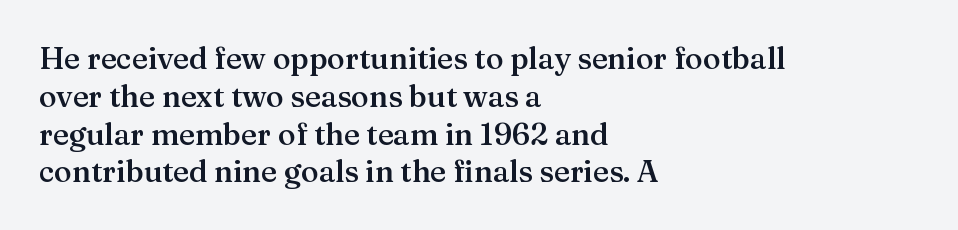
Q: Is the text bold? A: Semi-bold.
Q: Is the text italic (slanted)? A: No, it is upright.
Q: Is the typeface a serif or a sans-serif typeface? A: Serif.
Q: Is the text underlined? A: No.
Q: How is the paragraph aligned? A: Left-aligned.
Q: Is the spacing between letters normal or unusually wide? A: Normal.
Q: Is the spacing between lines tight, normal or loose? A: Normal.
Q: Width (condensed, normal, or wide)? A: Normal.
Q: Stroke contrast? A: Medium.
Q: x-height? A: Medium.
Q: Monospaced? A: No.
